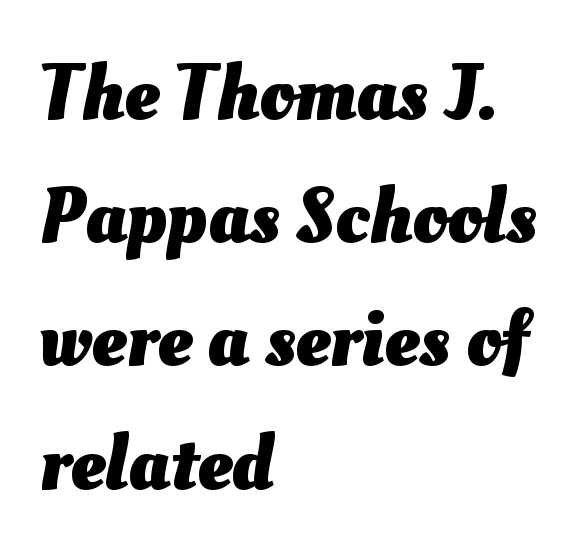
The typesetter chose a ragged-right arrangement here. The font is running at its bold setting. Compared with typical paragraphs, the rows here are spaced about the same. Here the glyphs are tracked normally, forming tight word shapes. Rule under the text: the space is simply empty. Varying glyph widths throughout — classic text-font behaviour.
